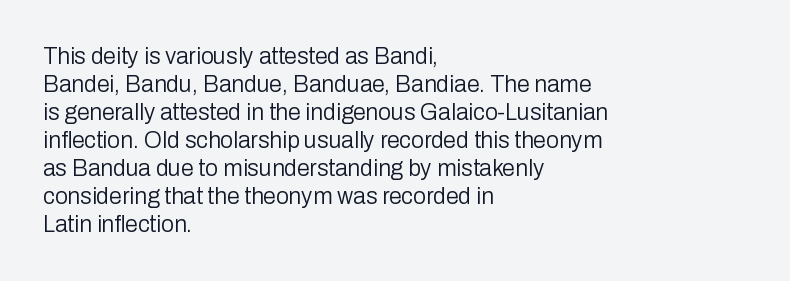
The image shows 23 px text type, upright; set left-aligned, line spacing 1.22x, normal letter spacing, not underlined.
